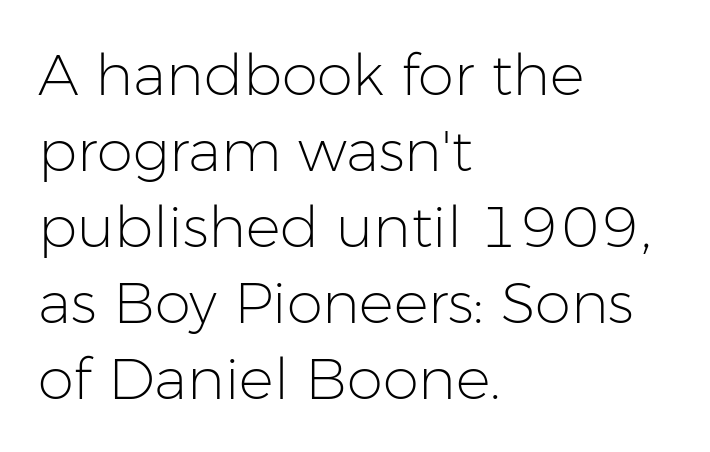
The image shows 58 px light sans-serif type, upright; set left-aligned, normal line spacing (1.31x), normal letter spacing, not underlined; low stroke contrast and a medium x-height.
